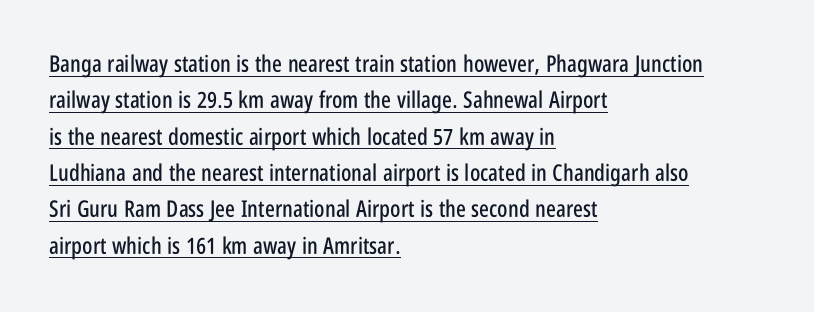
The image shows 23 px text type, upright; set left-aligned, normal line spacing (1.58x), normal letter spacing, underlined.
